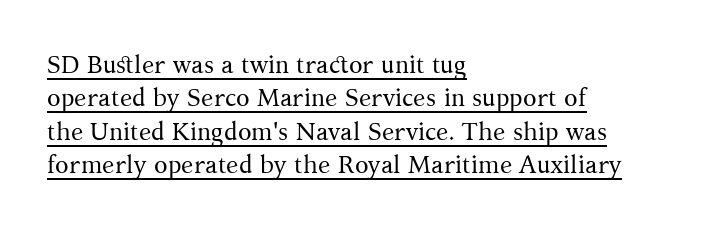
Q: Is the text bold? A: No.
Q: Is the text italic (slanted)? A: No, it is upright.
Q: Is the text underlined? A: Yes.
Q: How is the paragraph aligned? A: Left-aligned.
Q: Is the spacing between letters normal or unusually wide? A: Normal.
Q: Is the spacing between lines tight, normal or loose? A: Normal.
